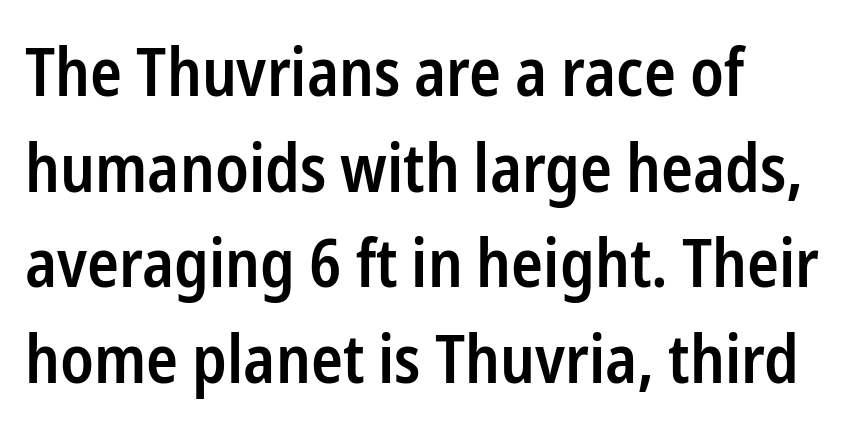
The image shows 66 px semibold, condensed sans-serif type, upright; set left-aligned, normal line spacing (1.45x), normal letter spacing, not underlined; low stroke contrast and a medium x-height.
